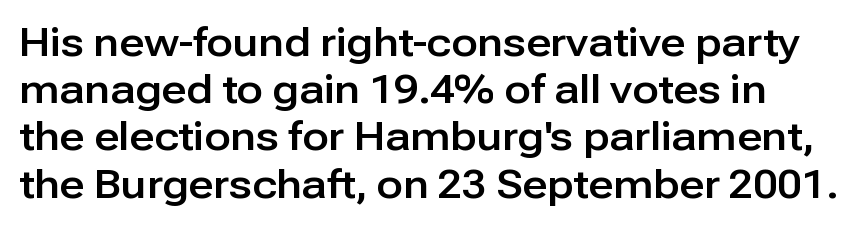
The lettering holds an erect, upright posture throughout. These lines are rendered in a variable-pitch font. Unlike a traditional serif, this face leaves its strokes unadorned. Default kerning and tracking; the words read as compact shapes. Underline: absent.
